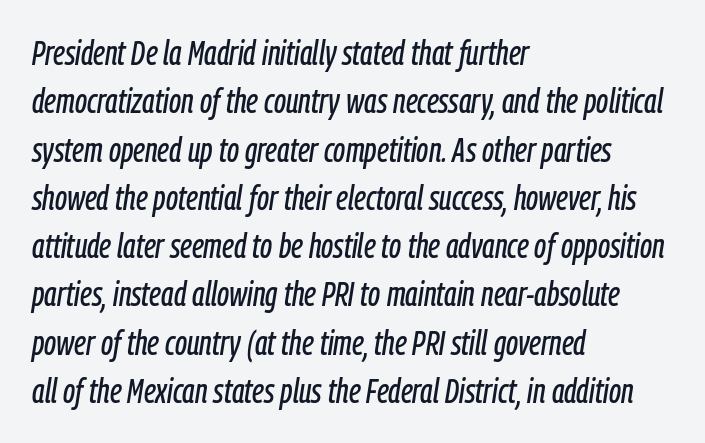
The image shows 34 px condensed type, italic (leaning right); set left-aligned, normal line spacing (1.42x), normal letter spacing, not underlined; low stroke contrast and a medium x-height.
